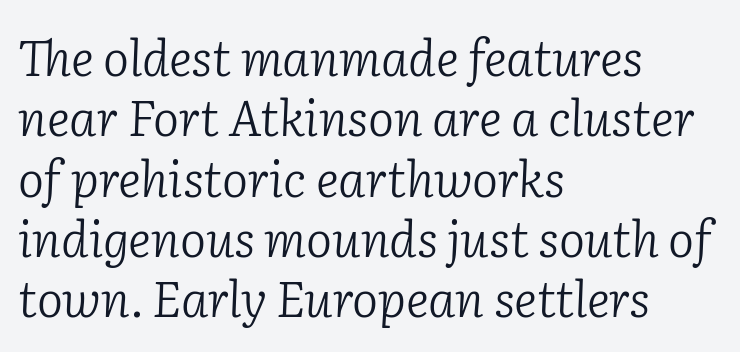
This reads as an unemphasized weight, regular at the heaviest. Glance below the letters and you will spot only blank space. The lettering tilts uniformly, giving the passage an italic look. Alignment: flush left. The designer went with a serif here, giving each stem small feet.
